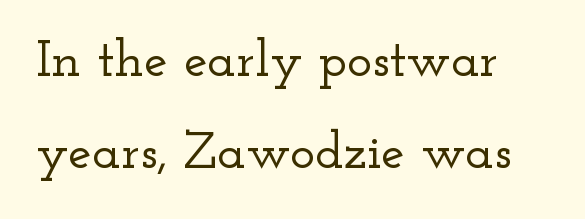
Q: Is the text italic (slanted)? A: No, it is upright.
Q: Is the typeface a serif or a sans-serif typeface? A: Serif.
Q: Is the text underlined? A: No.
Q: Is the spacing between letters normal or unusually wide? A: Normal.
Q: Width (condensed, normal, or wide)? A: Wide.
Q: Stroke contrast? A: Low.
Q: x-height? A: Small.
Q: Monospaced? A: No.
